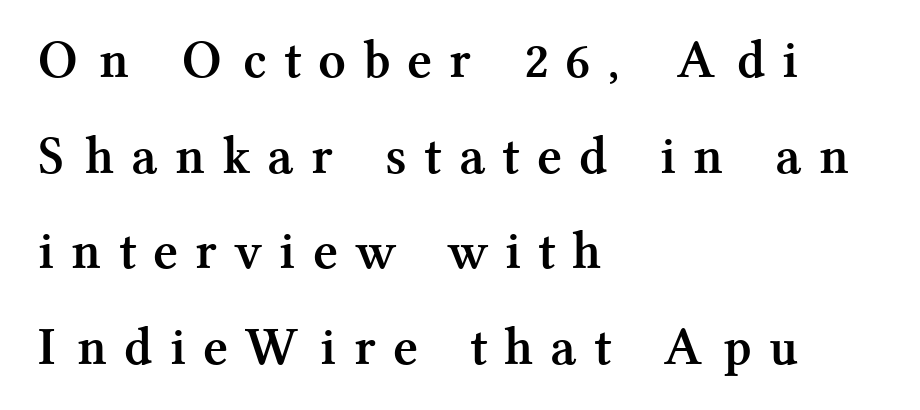
Q: Is the text bold? A: Yes.
Q: Is the text italic (slanted)? A: No, it is upright.
Q: Is the typeface a serif or a sans-serif typeface? A: Serif.
Q: Is the text underlined? A: No.
Q: How is the paragraph aligned? A: Left-aligned.
Q: Is the spacing between letters normal or unusually wide? A: Unusually wide.
Q: Width (condensed, normal, or wide)? A: Normal.
Q: Stroke contrast? A: Medium.
Q: x-height? A: Medium.
Q: Monospaced? A: No.
